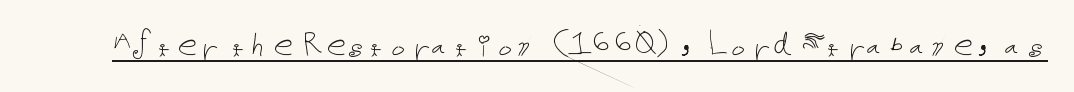
The image shows 38 px thin type, upright; set normal letter spacing, underlined; low stroke contrast and a medium x-height.
